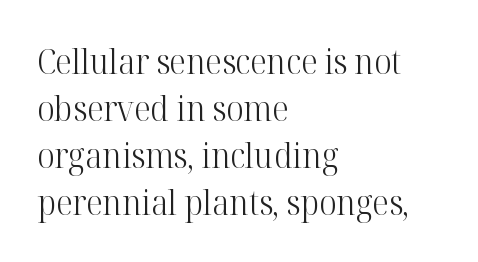
{"serif": "yes", "italic": "no", "bold": "no", "weight": "light", "width": "normal", "stroke_contrast": "high", "x_height": "medium", "monospaced": "no", "underline": "no", "align": "left", "line_spacing": "normal", "line_spacing_ratio": 1.38, "letter_spacing": "normal", "letter_spacing_em": 0.0, "glyph_px": 34}
